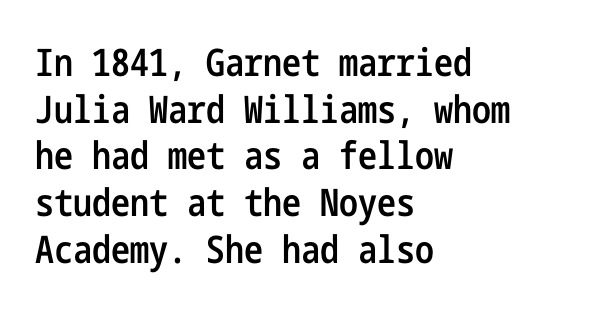
Q: Is the text bold? A: Semi-bold.
Q: Is the text italic (slanted)? A: No, it is upright.
Q: Is the typeface a serif or a sans-serif typeface? A: Sans-serif.
Q: Is the text underlined? A: No.
Q: How is the paragraph aligned? A: Left-aligned.
Q: Is the spacing between letters normal or unusually wide? A: Normal.
Q: Width (condensed, normal, or wide)? A: Condensed.
Q: Stroke contrast? A: Low.
Q: x-height? A: Medium.
